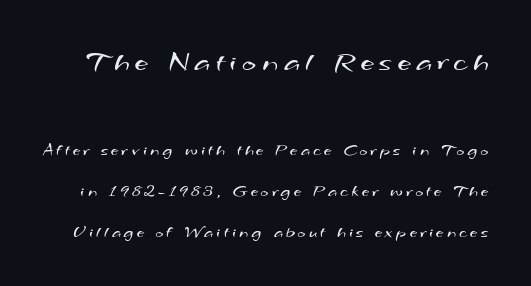
Compared with a typical body face, this is equally light or lighter still. The rendering uses a large line-height, opening up the rows. The type family on display is of the sans-serif kind. Has an underline been added? It has not. This sample has the flowing, uneven cadence of proportional lettering. The initial chunk of copy outweighs the following chunk in type size.
